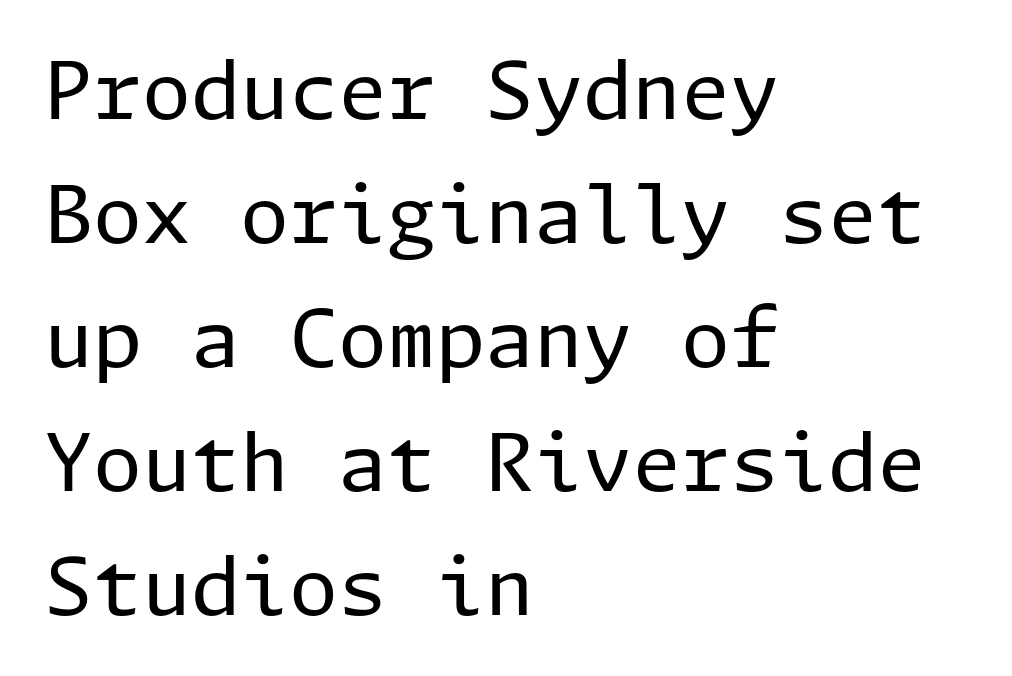
Q: Is the text bold? A: No.
Q: Is the text italic (slanted)? A: No, it is upright.
Q: Is the typeface a serif or a sans-serif typeface? A: Sans-serif.
Q: Is the text underlined? A: No.
Q: How is the paragraph aligned? A: Left-aligned.
Q: Is the spacing between letters normal or unusually wide? A: Normal.
Q: Is the spacing between lines tight, normal or loose? A: Normal.
Q: Width (condensed, normal, or wide)? A: Normal.
Q: Stroke contrast? A: Low.
Q: x-height? A: Medium.
